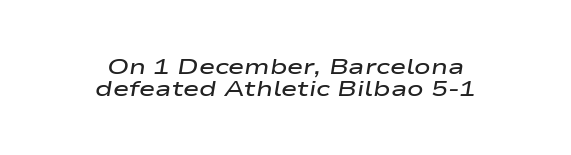
Words float on clear page, feet unadorned. Look at the tracking — it's just the regular setting, nothing added. Heft: intermediate — a semibold. The paragraph shown floats in the horizontal middle.
